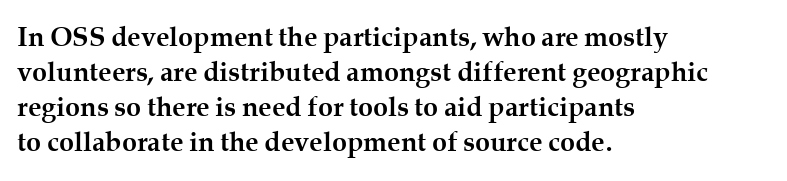
{"italic": "no", "bold": "yes", "underline": "no", "align": "left", "line_spacing": "normal", "line_spacing_ratio": 1.3, "letter_spacing": "normal", "letter_spacing_em": 0.0, "glyph_px": 27}
